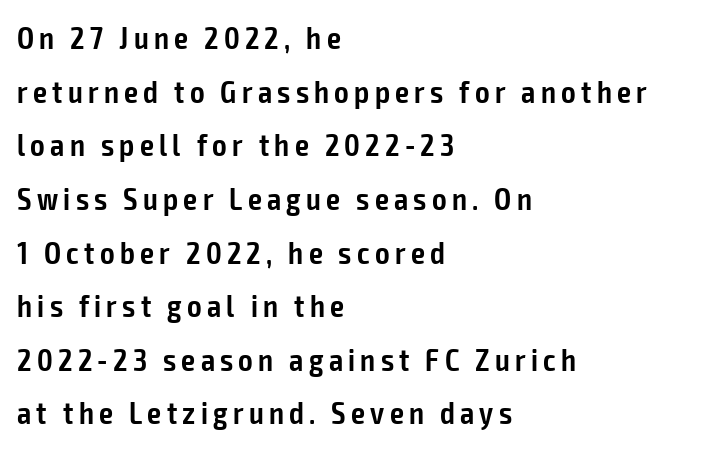
Leftover space on each line is placed entirely after the last word. Has an underline been added? It has not. Upright lettering throughout. This sample uses a sans-serif face.
